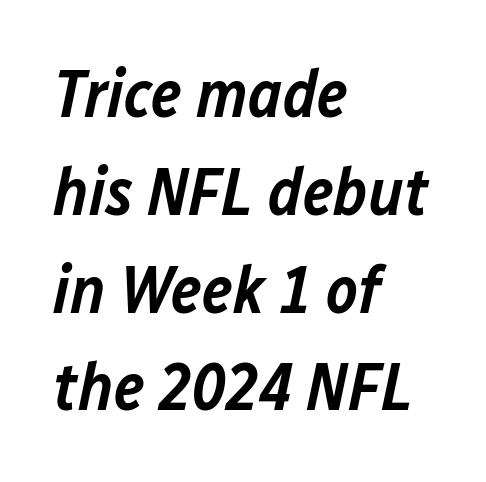
Horizontally, the lines are justified to the leading edge only. Honestly, there is no underline to notice here at all. The passage shown has conventional tracking throughout. Note the varied advance widths — an 'i' is clearly narrower than an 'm'. Heft: intermediate — a semibold. Reading down the column, the eye jumps a familiar distance to each next line.
